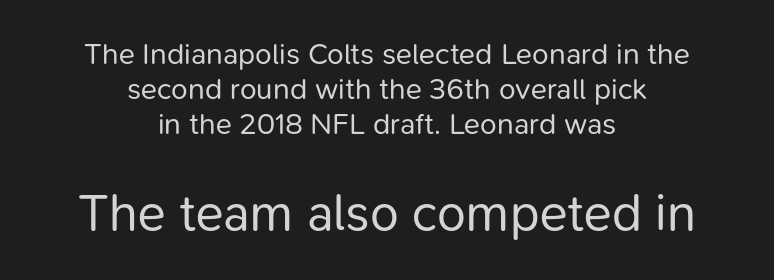
{"serif": "no", "italic": "no", "bold": "no", "weight": "regular", "width": "normal", "stroke_contrast": "low", "x_height": "medium", "monospaced": "no", "underline": "no", "align": "center", "line_spacing_ratio": 1.16, "letter_spacing": "normal", "letter_spacing_em": 0.0, "larger_block": "second", "size_ratio": 1.73, "glyph_px": 52}
